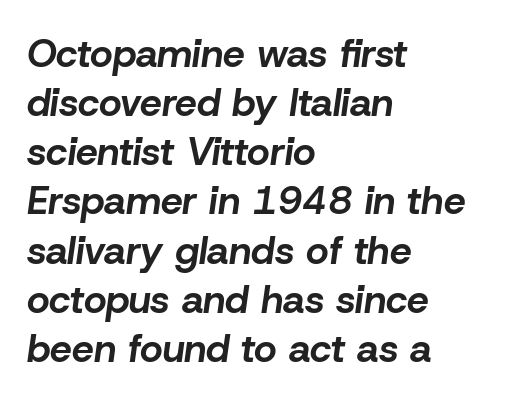
Q: Is the text bold? A: Yes.
Q: Is the text italic (slanted)? A: Yes, it leans right by about 8 degrees.
Q: Is the text underlined? A: No.
Q: How is the paragraph aligned? A: Left-aligned.
Q: Is the spacing between letters normal or unusually wide? A: Normal.
Q: Is the spacing between lines tight, normal or loose? A: Normal.
Q: Width (condensed, normal, or wide)? A: Normal.
Q: Stroke contrast? A: Low.
Q: x-height? A: Medium.
Q: Monospaced? A: No.
